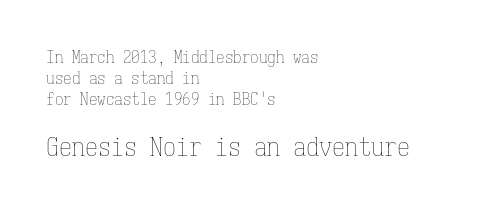
These lines stack with their left ends in a neat column. Vertical strokes here are truly vertical. Type size steps up from the first block to the second. Observe the ordinary spacing: letters are neighbours, not strangers.
